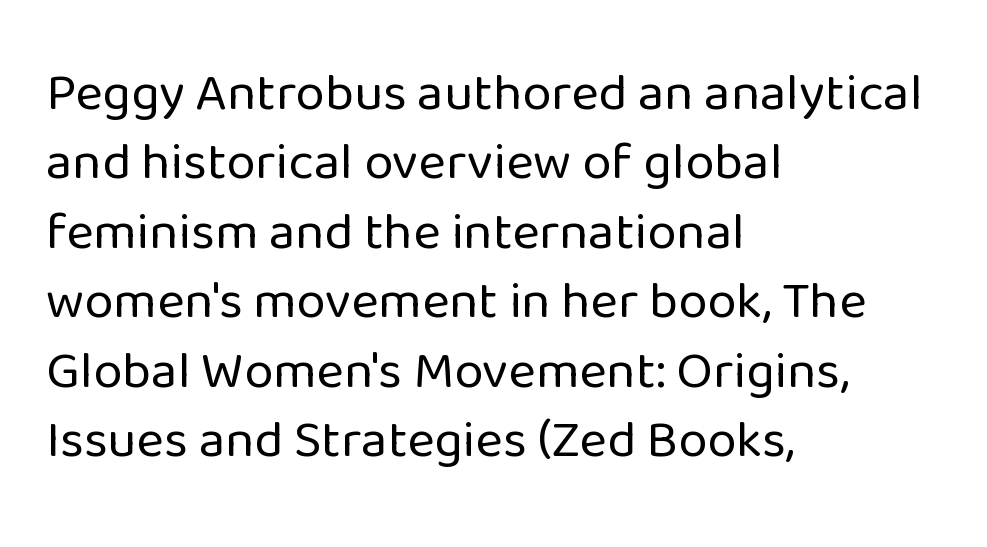
The image shows 53 px regular-weight sans-serif type, upright; set left-aligned, normal line spacing (1.31x), normal letter spacing, not underlined; low stroke contrast and a medium x-height.
